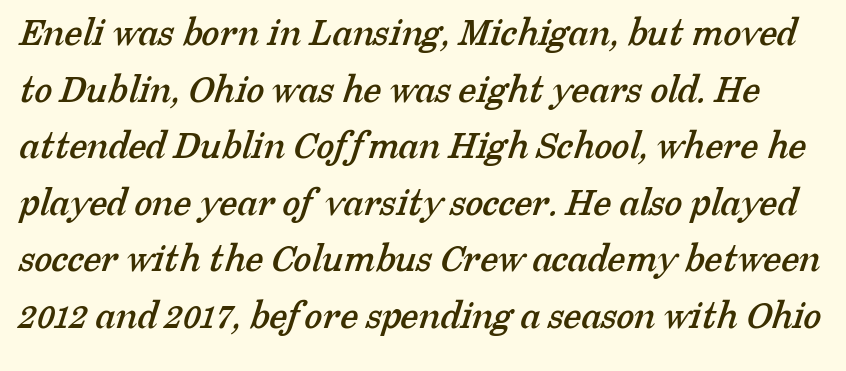
Q: Is the typeface a serif or a sans-serif typeface? A: Serif.
Q: Is the text underlined? A: No.
Q: Is the spacing between letters normal or unusually wide? A: Normal.
Q: Is the spacing between lines tight, normal or loose? A: Normal.
Q: Width (condensed, normal, or wide)? A: Normal.
Q: Stroke contrast? A: Low.
Q: x-height? A: Medium.
Q: Monospaced? A: No.
